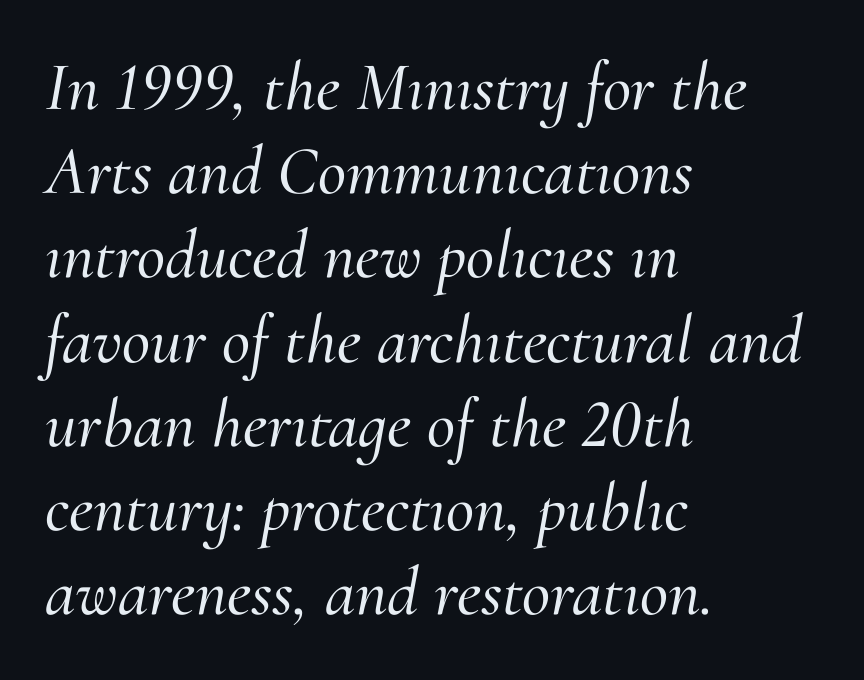
{"serif": "yes", "italic": "yes", "lean": "right", "slant_degrees": 10, "width": "normal", "stroke_contrast": "medium", "x_height": "small", "monospaced": "no", "underline": "no", "align": "left", "line_spacing_ratio": 1.22, "letter_spacing": "normal", "letter_spacing_em": 0.0, "glyph_px": 69}
